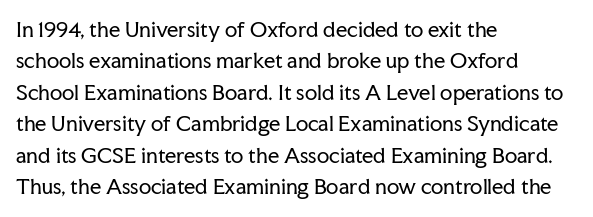
The image shows 20 px text type, upright; set left-aligned, normal line spacing (1.57x), normal letter spacing, not underlined.
